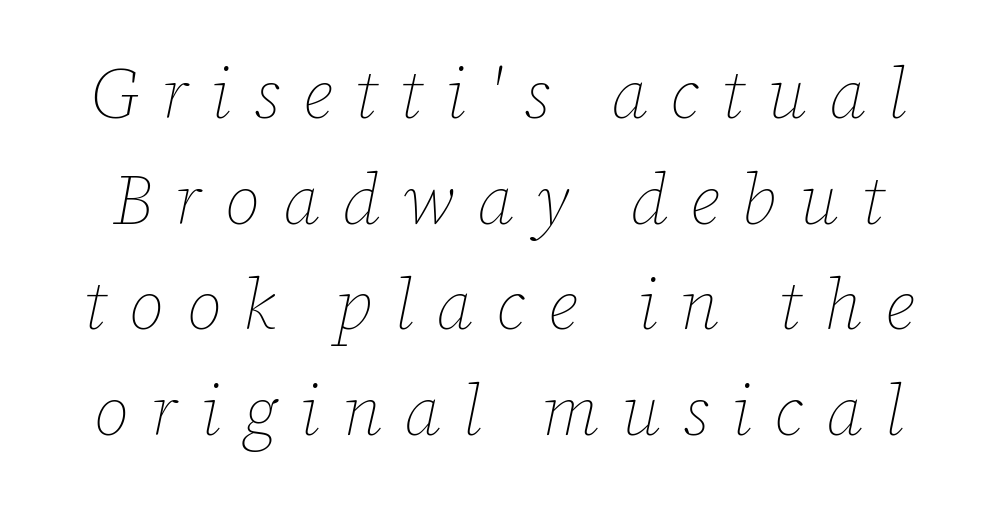
Q: Is the text bold? A: No.
Q: Is the text italic (slanted)? A: Yes, it leans right by about 12 degrees.
Q: Is the text underlined? A: No.
Q: Is the spacing between letters normal or unusually wide? A: Unusually wide.
Q: Is the spacing between lines tight, normal or loose? A: Normal.
Q: Width (condensed, normal, or wide)? A: Normal.
Q: Stroke contrast? A: Low.
Q: x-height? A: Medium.
Q: Monospaced? A: No.
